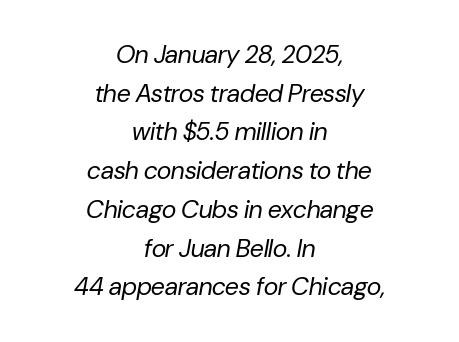
{"italic": "yes", "lean": "right", "slant_degrees": 10, "bold": "no", "underline": "no", "align": "center", "line_spacing": "normal", "line_spacing_ratio": 1.55, "letter_spacing": "normal", "letter_spacing_em": 0.0, "glyph_px": 25}
